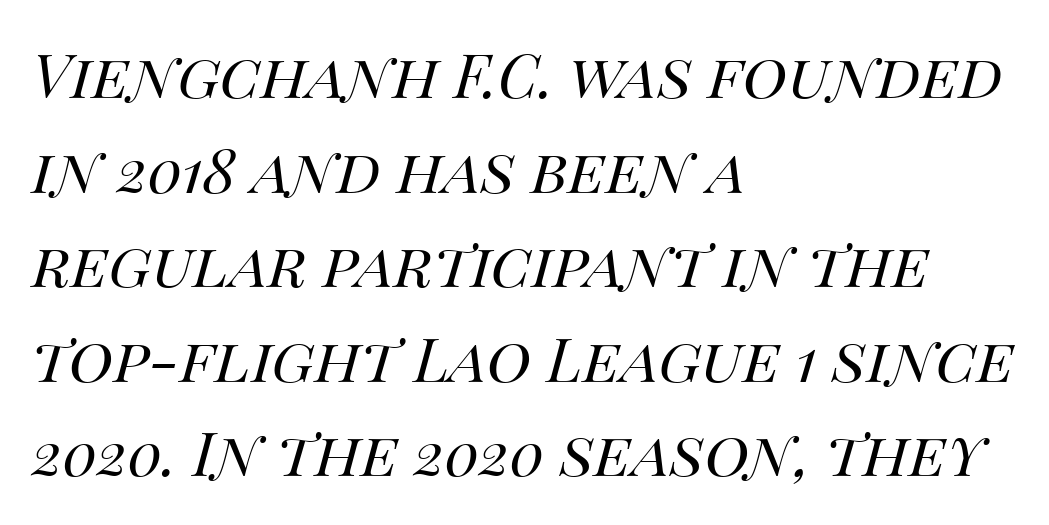
The image shows 61 px regular-weight type, italic (leaning right); set left-aligned, normal line spacing (1.55x), normal letter spacing, not underlined; medium stroke contrast and a large x-height.
